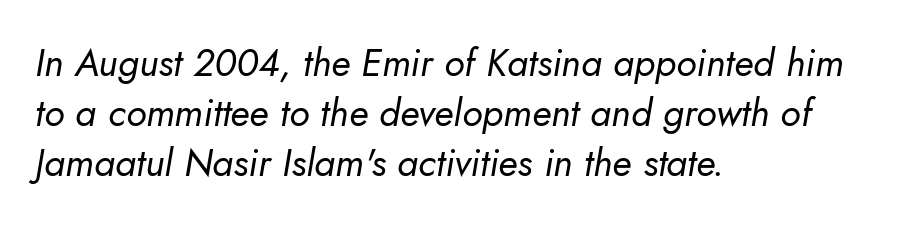
Q: Is the text bold? A: No.
Q: Is the text italic (slanted)? A: Yes, it leans right by about 5 degrees.
Q: Is the text underlined? A: No.
Q: How is the paragraph aligned? A: Left-aligned.
Q: Is the spacing between letters normal or unusually wide? A: Normal.
Q: Is the spacing between lines tight, normal or loose? A: Normal.
Q: Width (condensed, normal, or wide)? A: Normal.
Q: Stroke contrast? A: Low.
Q: x-height? A: Small.
Q: Monospaced? A: No.
